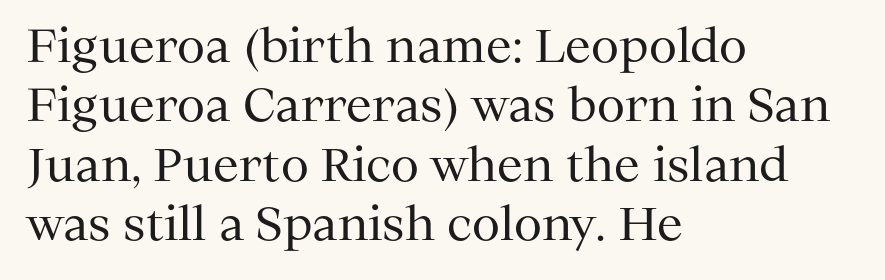
{"serif": "yes", "italic": "no", "bold": "no", "weight": "regular", "width": "normal", "stroke_contrast": "medium", "x_height": "medium", "monospaced": "no", "underline": "no", "align": "left", "line_spacing": "normal", "line_spacing_ratio": 1.29, "letter_spacing": "normal", "letter_spacing_em": 0.0, "glyph_px": 46}
